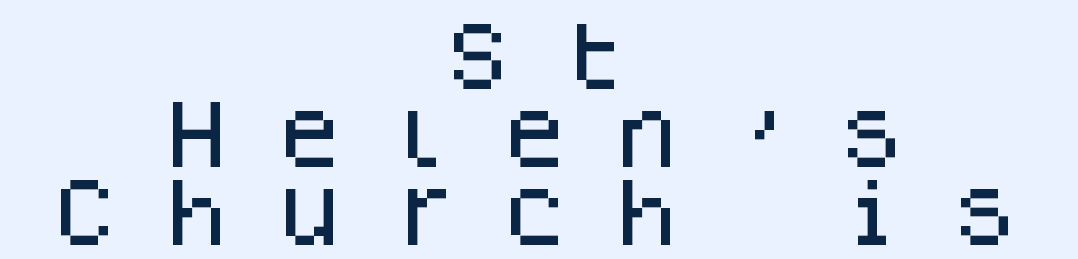
Q: Is the text italic (slanted)? A: No, it is upright.
Q: Is the typeface a serif or a sans-serif typeface? A: Sans-serif.
Q: Is the text underlined? A: No.
Q: How is the paragraph aligned? A: Centered.
Q: Is the spacing between letters normal or unusually wide? A: Unusually wide.
Q: Is the spacing between lines tight, normal or loose? A: Tight.
Q: Width (condensed, normal, or wide)? A: Normal.
Q: Stroke contrast? A: Low.
Q: x-height? A: Large.
Q: Monospaced? A: Yes.
